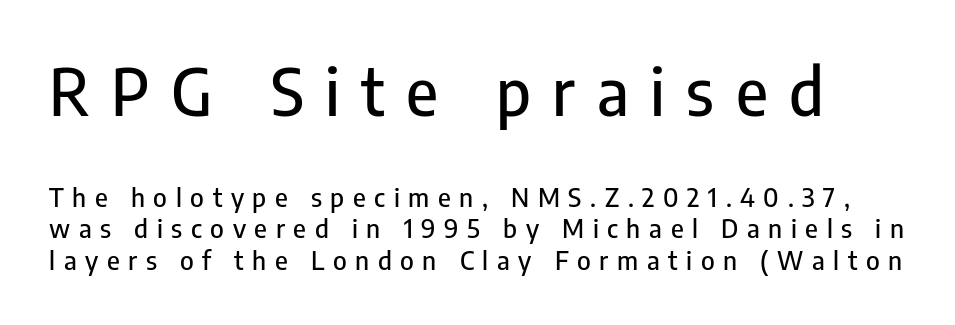
Q: Is the text italic (slanted)? A: No, it is upright.
Q: Is the typeface a serif or a sans-serif typeface? A: Sans-serif.
Q: Is the text underlined? A: No.
Q: Is the spacing between letters normal or unusually wide? A: Unusually wide.
Q: Which block of text is set in a larger size, the first (top) or the second (bottom)? A: The first (top) one.
Q: Width (condensed, normal, or wide)? A: Condensed.
Q: Stroke contrast? A: Low.
Q: x-height? A: Medium.
Q: Monospaced? A: No.
